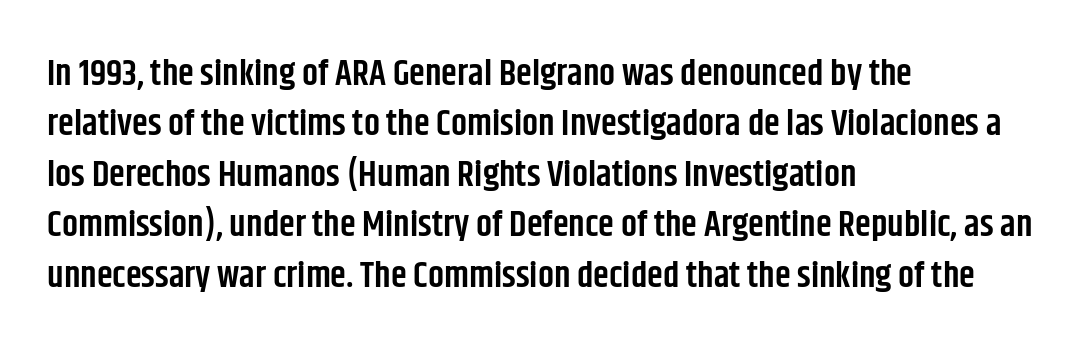
The image shows 36 px semibold, condensed sans-serif type, upright; set left-aligned, normal line spacing (1.4x), normal letter spacing, not underlined; low stroke contrast and a large x-height.
